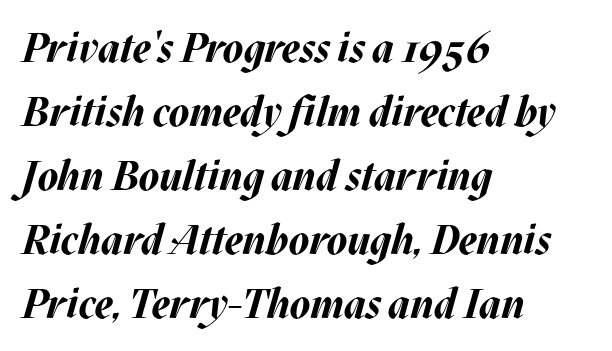
{"italic": "yes", "lean": "right", "slant_degrees": 17, "bold": "yes", "weight": "bold", "width": "normal", "stroke_contrast": "medium", "x_height": "large", "monospaced": "no", "underline": "no", "align": "left", "line_spacing": "normal", "line_spacing_ratio": 1.56, "letter_spacing": "normal", "letter_spacing_em": 0.0, "glyph_px": 41}
